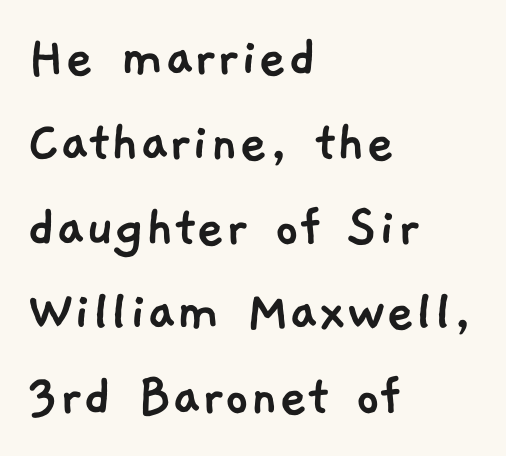
The image shows 61 px sans-serif type; set left-aligned, normal line spacing (1.39x), normal letter spacing, not underlined; low stroke contrast and a medium x-height.
